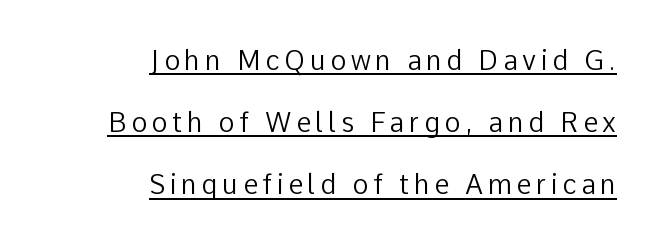
The image shows 27 px text type, upright; set right-aligned, loose line spacing (2.3x), underlined.
